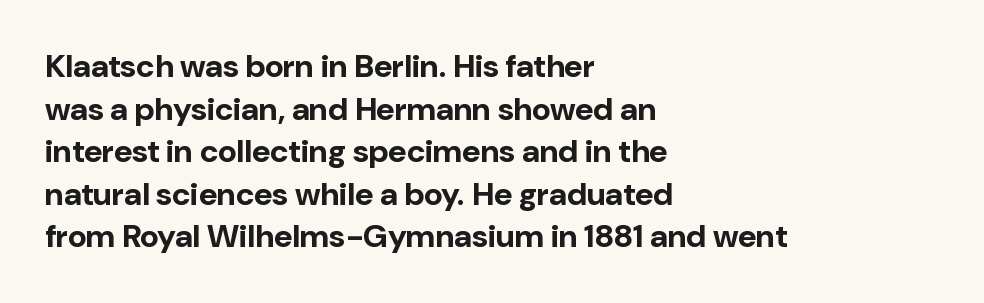
{"serif": "no", "italic": "no", "bold": "yes", "weight": "bold", "width": "normal", "stroke_contrast": "low", "x_height": "medium", "monospaced": "no", "underline": "no", "align": "left", "line_spacing": "normal", "line_spacing_ratio": 1.33, "letter_spacing": "normal", "letter_spacing_em": 0.0, "glyph_px": 32}
